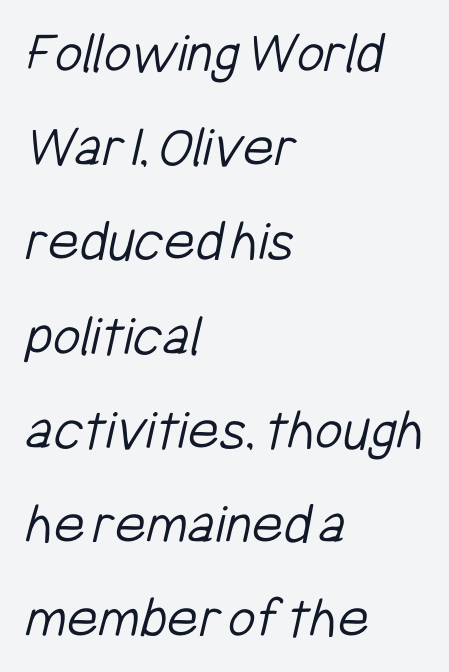
The image shows 60 px light, condensed sans-serif type; set left-aligned, normal line spacing (1.57x), normal letter spacing, not underlined; low stroke contrast and a medium x-height.
